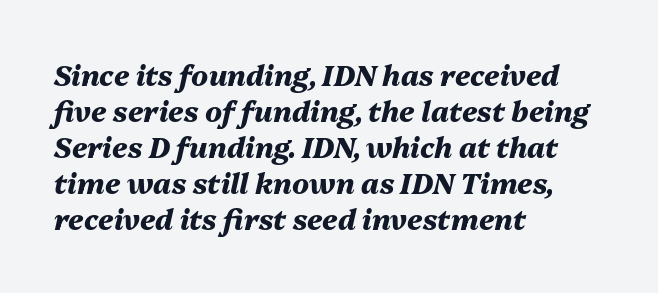
The image shows 28 px heavy type, italic (leaning right); set left-aligned, normal line spacing (1.29x), normal letter spacing, not underlined; medium stroke contrast and a medium x-height.
